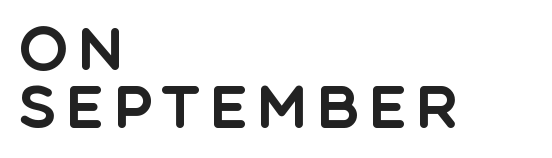
Q: Is the text italic (slanted)? A: No, it is upright.
Q: Is the typeface a serif or a sans-serif typeface? A: Sans-serif.
Q: Is the text underlined? A: No.
Q: How is the paragraph aligned? A: Left-aligned.
Q: Is the spacing between lines tight, normal or loose? A: Tight.
Q: Width (condensed, normal, or wide)? A: Normal.
Q: x-height? A: Large.
Q: Monospaced? A: No.
